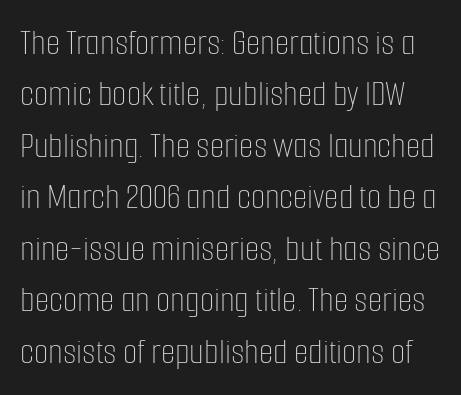
{"italic": "no", "bold": "no", "weight": "thin", "width": "condensed", "stroke_contrast": "low", "x_height": "medium", "monospaced": "no", "underline": "no", "line_spacing": "normal", "line_spacing_ratio": 1.39, "letter_spacing": "normal", "letter_spacing_em": 0.0, "glyph_px": 37}
